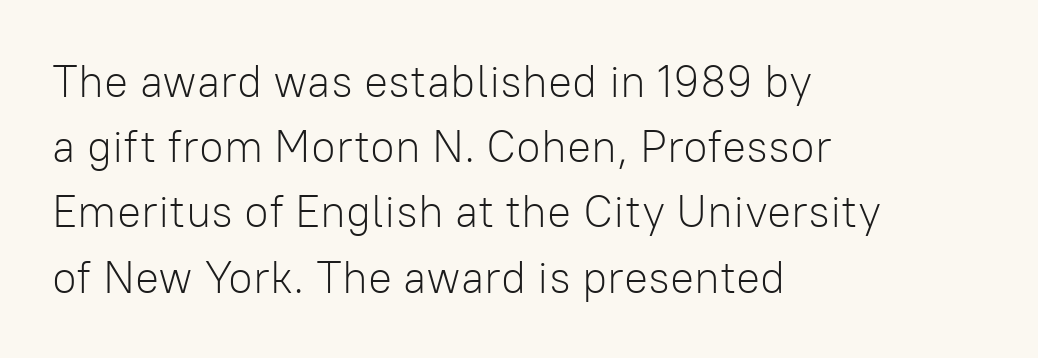
Q: Is the text bold? A: No.
Q: Is the text italic (slanted)? A: No, it is upright.
Q: Is the typeface a serif or a sans-serif typeface? A: Sans-serif.
Q: Is the text underlined? A: No.
Q: How is the paragraph aligned? A: Left-aligned.
Q: Is the spacing between letters normal or unusually wide? A: Normal.
Q: Is the spacing between lines tight, normal or loose? A: Normal.
Q: Width (condensed, normal, or wide)? A: Normal.
Q: Stroke contrast? A: Low.
Q: x-height? A: Medium.
Q: Monospaced? A: No.
